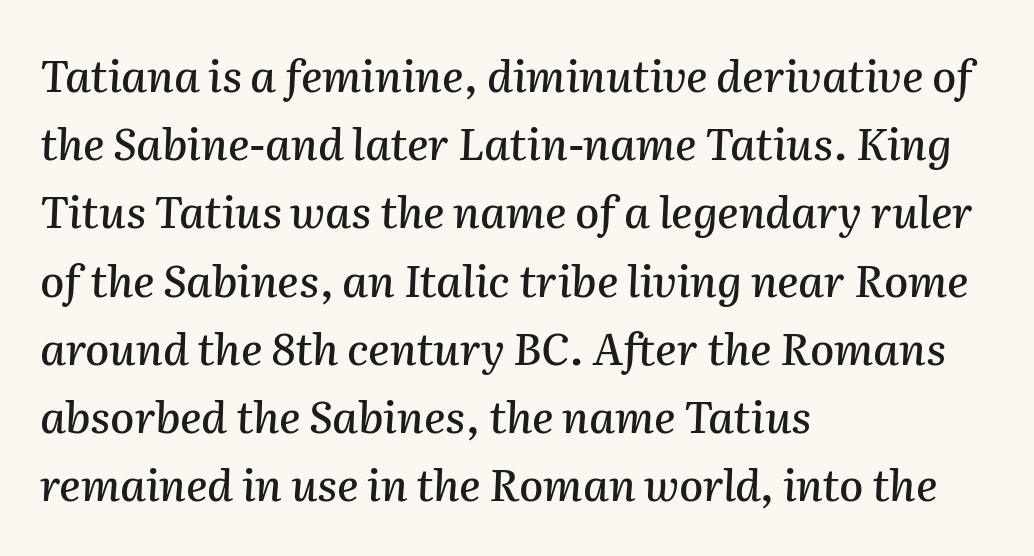
{"italic": "yes", "lean": "right", "slant_degrees": 2, "width": "normal", "stroke_contrast": "medium", "x_height": "medium", "monospaced": "no", "underline": "no", "align": "left", "line_spacing": "normal", "line_spacing_ratio": 1.55, "letter_spacing": "normal", "letter_spacing_em": 0.0, "glyph_px": 44}
